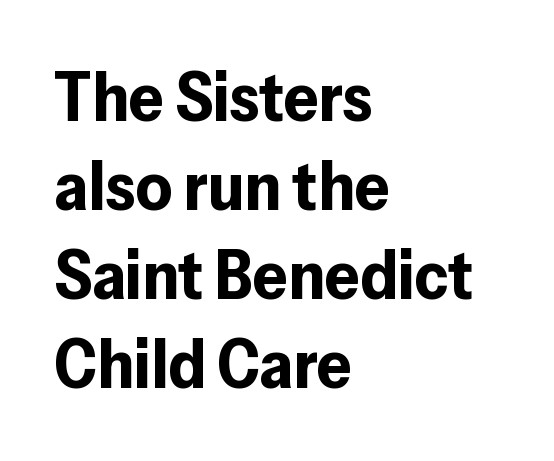
The image shows 69 px bold sans-serif type, upright; set left-aligned, normal line spacing (1.29x), normal letter spacing, not underlined; low stroke contrast and a medium x-height.
